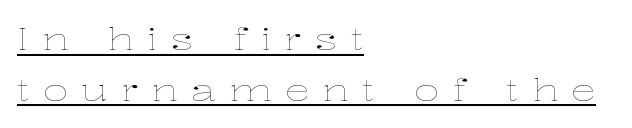
Compared with typical paragraphs, the rows here are spaced about the same. A quiet, ordinary-to-light weight characterises the typeface. Somebody hit Ctrl+U on this one — the words are underlined. Italic: no, the glyphs are upright roman.
